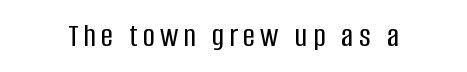
Q: Is the text italic (slanted)? A: No, it is upright.
Q: Is the typeface a serif or a sans-serif typeface? A: Sans-serif.
Q: Is the text underlined? A: No.
Q: Width (condensed, normal, or wide)? A: Condensed.
Q: Stroke contrast? A: Low.
Q: x-height? A: Large.
Q: Monospaced? A: No.
